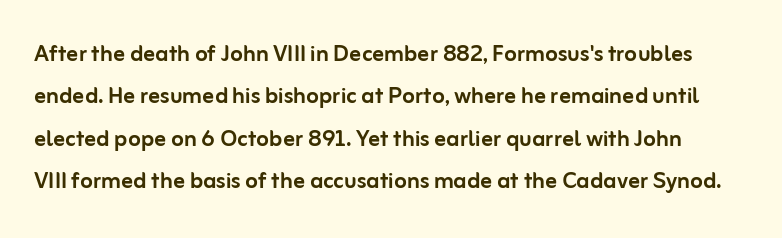
{"serif": "no", "italic": "no", "width": "normal", "stroke_contrast": "low", "x_height": "medium", "monospaced": "no", "underline": "no", "line_spacing": "normal", "line_spacing_ratio": 1.46, "letter_spacing": "normal", "letter_spacing_em": 0.0, "glyph_px": 29}
